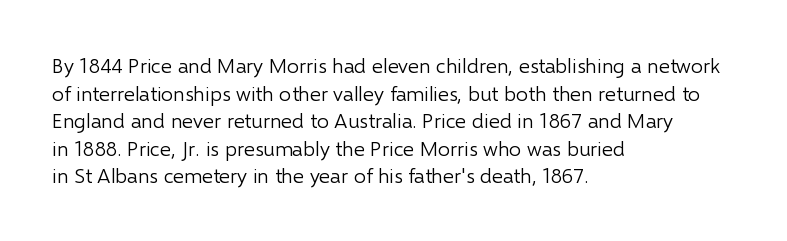
The image shows 21 px text type, upright; set left-aligned, normal line spacing (1.31x), normal letter spacing, not underlined.
